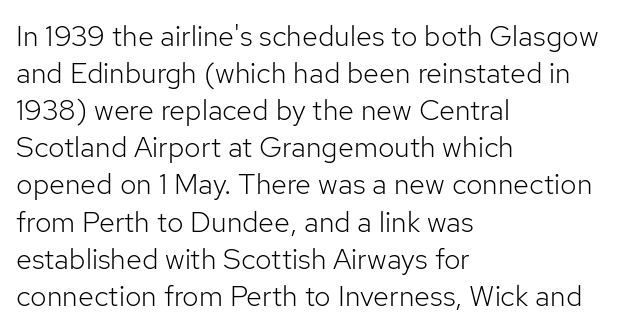
Q: Is the text bold? A: No.
Q: Is the text italic (slanted)? A: No, it is upright.
Q: Is the typeface a serif or a sans-serif typeface? A: Sans-serif.
Q: Is the text underlined? A: No.
Q: How is the paragraph aligned? A: Left-aligned.
Q: Is the spacing between letters normal or unusually wide? A: Normal.
Q: Is the spacing between lines tight, normal or loose? A: Normal.
Q: Width (condensed, normal, or wide)? A: Normal.
Q: Stroke contrast? A: Low.
Q: x-height? A: Medium.
Q: Monospaced? A: No.
